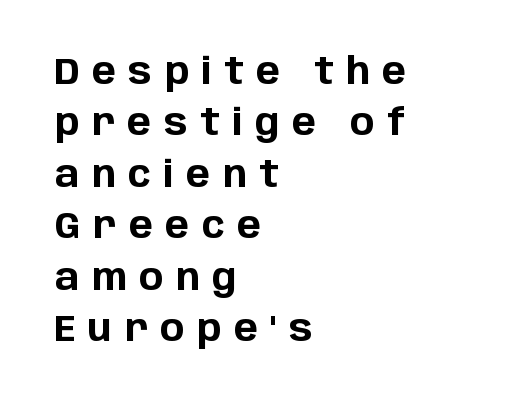
{"serif": "no", "italic": "no", "bold": "yes", "weight": "bold", "width": "normal", "stroke_contrast": "low", "x_height": "large", "monospaced": "no", "underline": "no", "align": "left", "line_spacing": "normal", "line_spacing_ratio": 1.43, "letter_spacing": "wide", "letter_spacing_em": 0.35, "glyph_px": 36}
